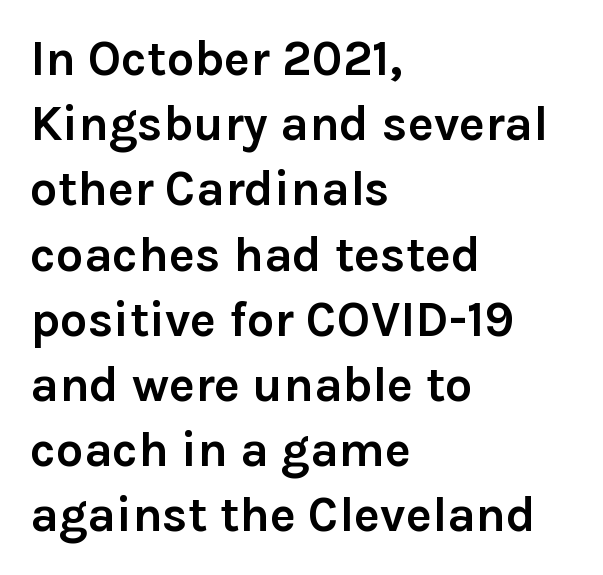
Q: Is the text bold? A: Yes.
Q: Is the text italic (slanted)? A: No, it is upright.
Q: Is the typeface a serif or a sans-serif typeface? A: Sans-serif.
Q: Is the text underlined? A: No.
Q: How is the paragraph aligned? A: Left-aligned.
Q: Is the spacing between letters normal or unusually wide? A: Normal.
Q: Is the spacing between lines tight, normal or loose? A: Normal.
Q: Width (condensed, normal, or wide)? A: Normal.
Q: Stroke contrast? A: Low.
Q: x-height? A: Medium.
Q: Monospaced? A: No.
